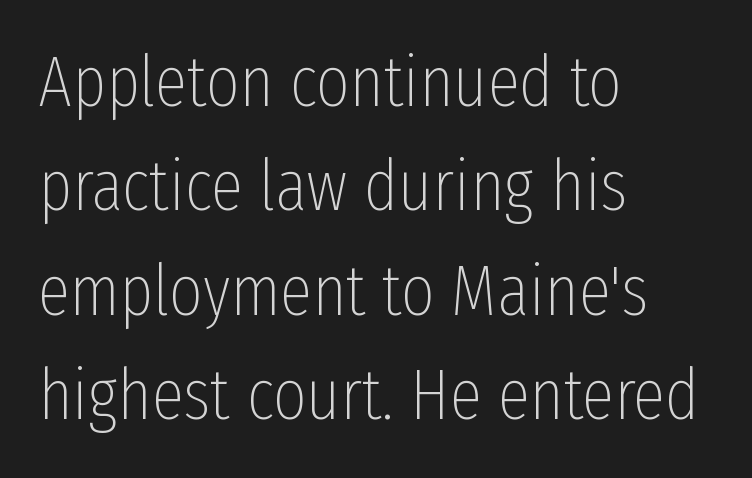
{"serif": "no", "italic": "no", "bold": "no", "weight": "thin", "width": "condensed", "stroke_contrast": "low", "x_height": "medium", "monospaced": "no", "underline": "no", "align": "left", "line_spacing": "normal", "line_spacing_ratio": 1.45, "letter_spacing": "normal", "letter_spacing_em": 0.0, "glyph_px": 72}
